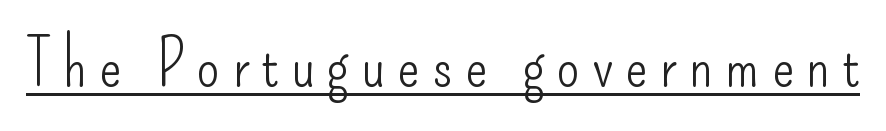
Q: Is the text bold? A: No.
Q: Is the text italic (slanted)? A: No, it is upright.
Q: Is the typeface a serif or a sans-serif typeface? A: Sans-serif.
Q: Is the text underlined? A: Yes.
Q: Width (condensed, normal, or wide)? A: Condensed.
Q: Stroke contrast? A: Low.
Q: x-height? A: Small.
Q: Monospaced? A: No.
